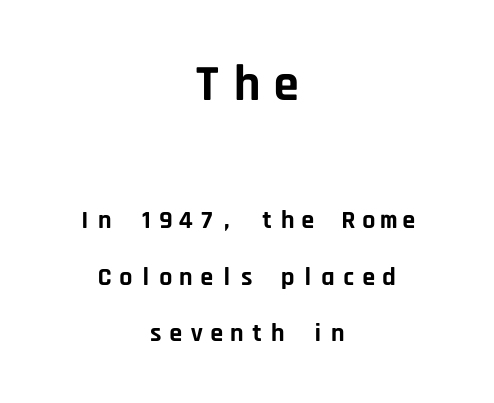
Q: Is the text bold? A: Yes.
Q: Is the text italic (slanted)? A: No, it is upright.
Q: Is the typeface a serif or a sans-serif typeface? A: Sans-serif.
Q: Is the text underlined? A: No.
Q: How is the paragraph aligned? A: Centered.
Q: Is the spacing between lines tight, normal or loose? A: Loose.
Q: Which block of text is set in a larger size, the first (top) or the second (bottom)? A: The first (top) one.
Q: Width (condensed, normal, or wide)? A: Normal.
Q: Stroke contrast? A: Low.
Q: x-height? A: Large.
Q: Monospaced? A: Yes.
